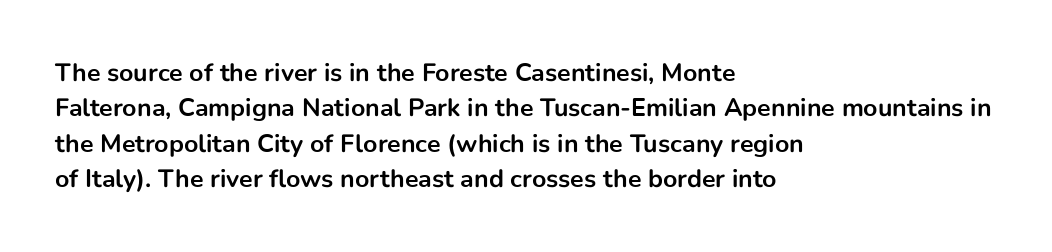
{"italic": "no", "bold": "yes", "underline": "no", "align": "left", "line_spacing": "normal", "line_spacing_ratio": 1.42, "letter_spacing": "normal", "letter_spacing_em": 0.0, "glyph_px": 25}
